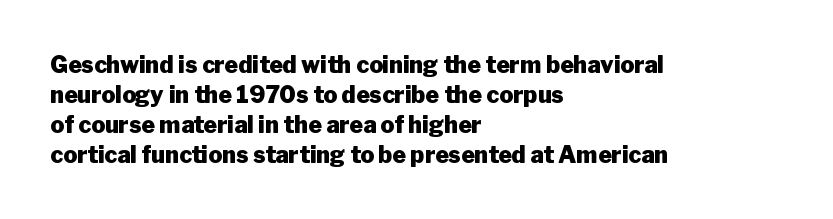
{"italic": "no", "bold": "yes", "underline": "no", "align": "left", "line_spacing": "normal", "line_spacing_ratio": 1.3, "letter_spacing": "normal", "letter_spacing_em": 0.0, "glyph_px": 23}
